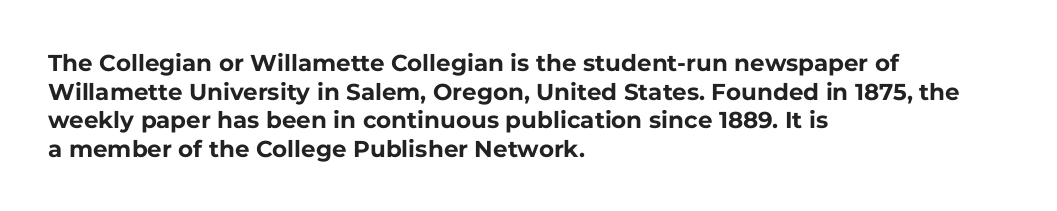
{"italic": "no", "bold": "yes", "underline": "no", "align": "left", "line_spacing_ratio": 1.24, "letter_spacing": "normal", "letter_spacing_em": 0.0, "glyph_px": 23}
